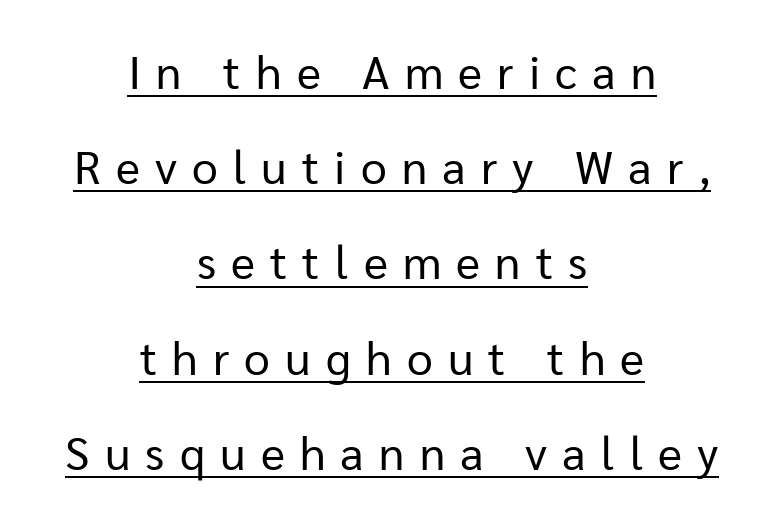
Q: Is the text bold? A: No.
Q: Is the text italic (slanted)? A: No, it is upright.
Q: Is the typeface a serif or a sans-serif typeface? A: Sans-serif.
Q: Is the text underlined? A: Yes.
Q: How is the paragraph aligned? A: Centered.
Q: Is the spacing between letters normal or unusually wide? A: Unusually wide.
Q: Is the spacing between lines tight, normal or loose? A: Loose.
Q: Width (condensed, normal, or wide)? A: Normal.
Q: Stroke contrast? A: Low.
Q: x-height? A: Medium.
Q: Monospaced? A: No.
